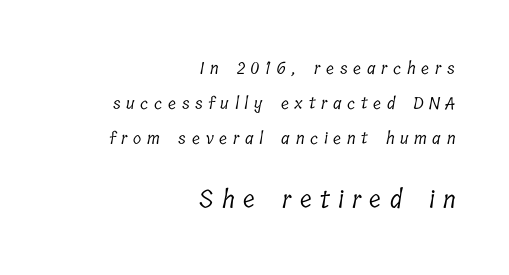
The image shows 25 px text type; set right-aligned, loose line spacing (2.05x), unusually wide letter spacing (+0.33 em), not underlined; the second (bottom) block is 1.47x larger.
